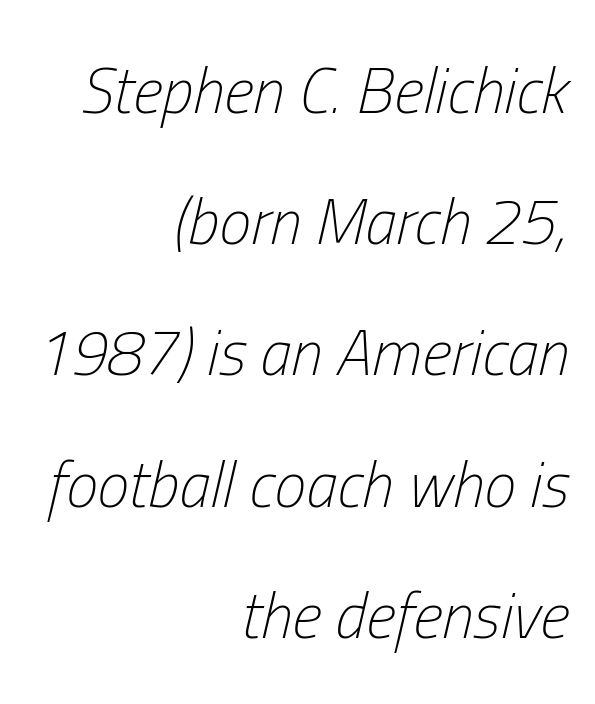
Does extra space separate the letters? No, they use regular spacing. If you drew a ruler down the right edge, every line would touch it. Varying glyph widths throughout — classic text-font behaviour. This sample trades compactness for vertical openness between lines. The gap between lines stays unmarked. Is the type heavy? It reads as light-to-regular instead.
